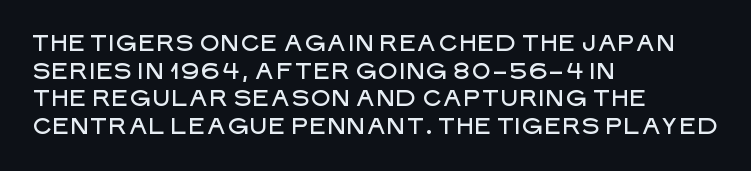
The line texture is even and compact thanks to regular tracking. These lines stack with their left ends in a neat column. The lettering stays uniformly vertical, giving the passage a roman look. Check the space under the baseline: it is left empty.
